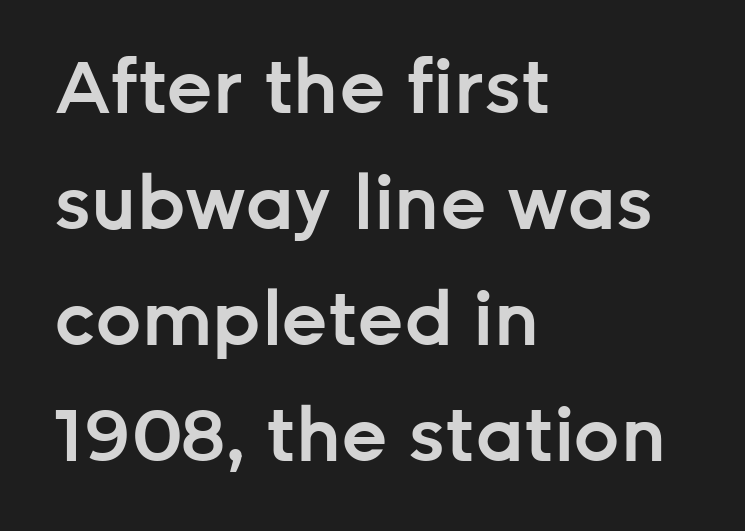
Typeset ragged right — the left edge is the straight one. Stems and bowls a touch heavier than normal — semibold. This rendering leaves character spacing at its baseline value. Every character sits straight up, as roman type does. Lines of text with bare space underneath. You could not count columns in this text — the font is proportionally spaced.
